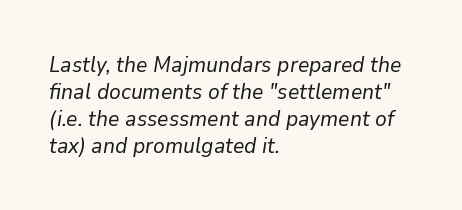
Q: Is the text bold? A: No.
Q: Is the text italic (slanted)? A: Yes, it leans right by about 9 degrees.
Q: Is the text underlined? A: No.
Q: How is the paragraph aligned? A: Left-aligned.
Q: Is the spacing between letters normal or unusually wide? A: Normal.
